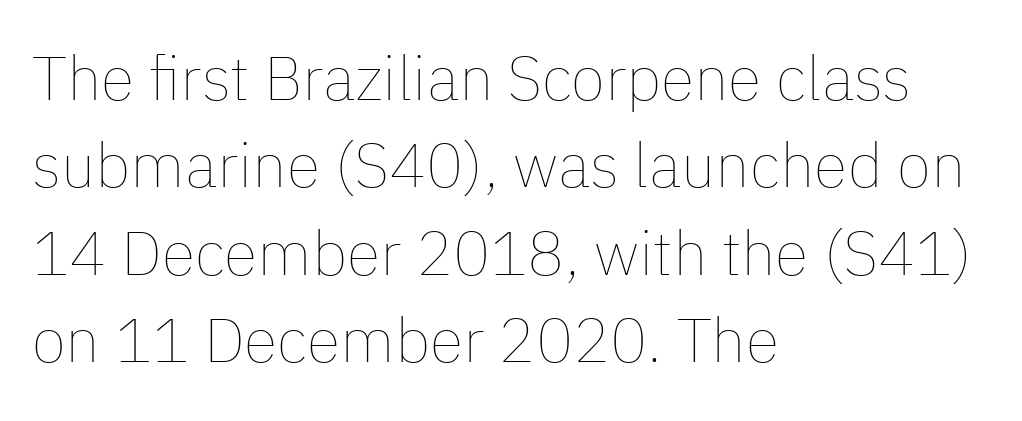
{"italic": "no", "bold": "no", "weight": "thin", "width": "normal", "stroke_contrast": "low", "x_height": "medium", "monospaced": "no", "underline": "no", "align": "left", "line_spacing": "normal", "line_spacing_ratio": 1.41, "letter_spacing": "normal", "letter_spacing_em": 0.0, "glyph_px": 62}
